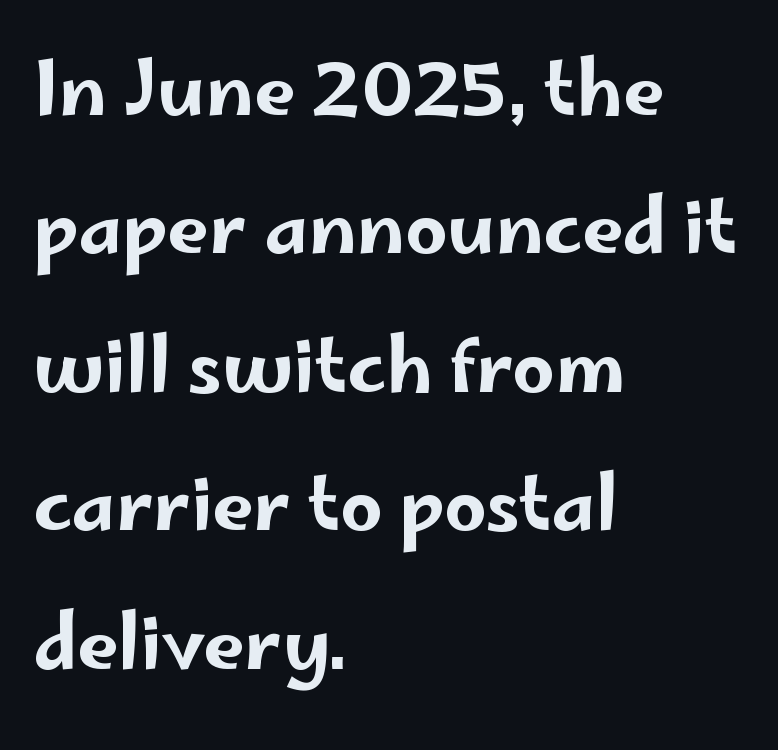
The image shows 74 px wide sans-serif type, upright; set left-aligned, line spacing 1.87x, normal letter spacing, not underlined; low stroke contrast and a small x-height.
